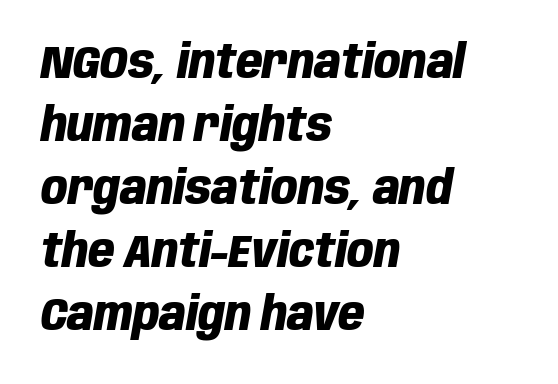
The image shows 46 px heavy, condensed type, italic (leaning right); set left-aligned, normal line spacing (1.37x), normal letter spacing, not underlined; low stroke contrast and a large x-height.
